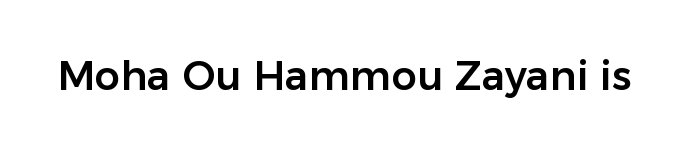
Every stem runs plumb, perpendicular to the baseline. The foot of each line stays bare and open. Here the designer chose a conventional face with non-uniform glyph widths. This rendering leaves character spacing at its baseline value.
